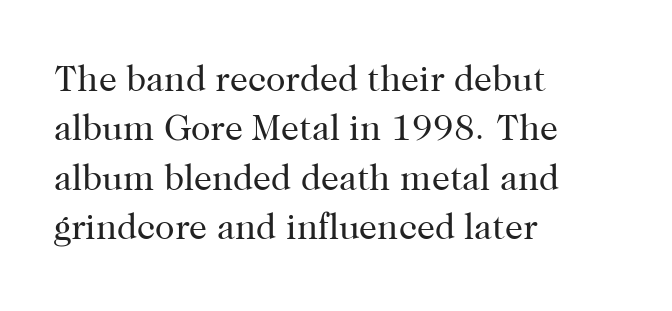
Q: Is the text bold? A: No.
Q: Is the text italic (slanted)? A: No, it is upright.
Q: Is the typeface a serif or a sans-serif typeface? A: Serif.
Q: Is the text underlined? A: No.
Q: How is the paragraph aligned? A: Left-aligned.
Q: Is the spacing between letters normal or unusually wide? A: Normal.
Q: Is the spacing between lines tight, normal or loose? A: Normal.
Q: Width (condensed, normal, or wide)? A: Normal.
Q: Stroke contrast? A: High.
Q: x-height? A: Medium.
Q: Monospaced? A: No.
